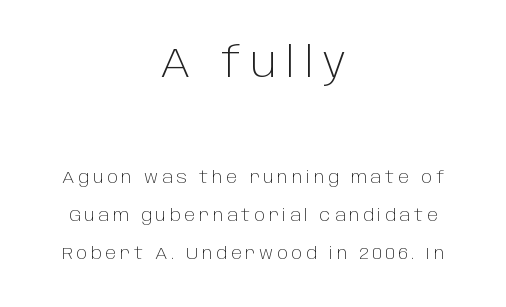
The image shows 42 px light sans-serif type, upright; set centered, loose line spacing (2.21x), unusually wide letter spacing (+0.22 em), not underlined; the first (top) block is 2.47x larger; low stroke contrast and a large x-height.
